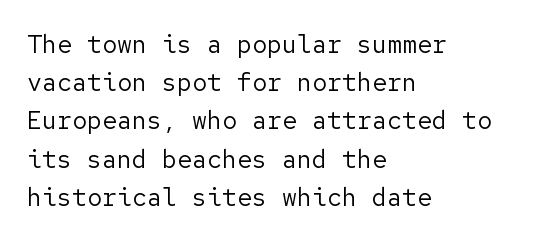
{"italic": "no", "bold": "no", "underline": "no", "align": "left", "line_spacing": "normal", "line_spacing_ratio": 1.53, "letter_spacing": "normal", "letter_spacing_em": 0.0, "glyph_px": 25}
